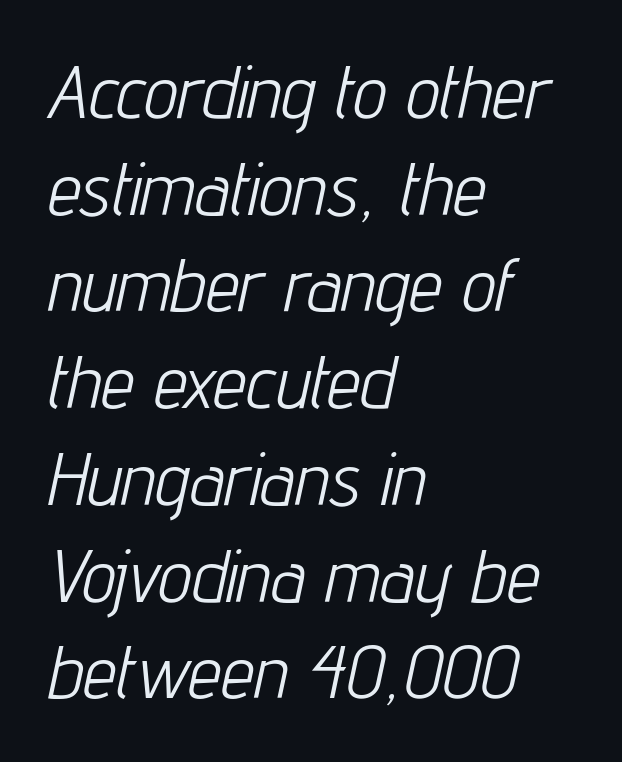
The image shows 75 px light, condensed type, italic (leaning right); set left-aligned, normal line spacing (1.29x), normal letter spacing, not underlined; low stroke contrast and a medium x-height.
